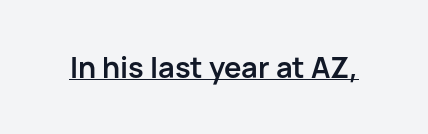
The image shows 29 px semibold sans-serif type, upright; set normal letter spacing, underlined; low stroke contrast and a medium x-height.
